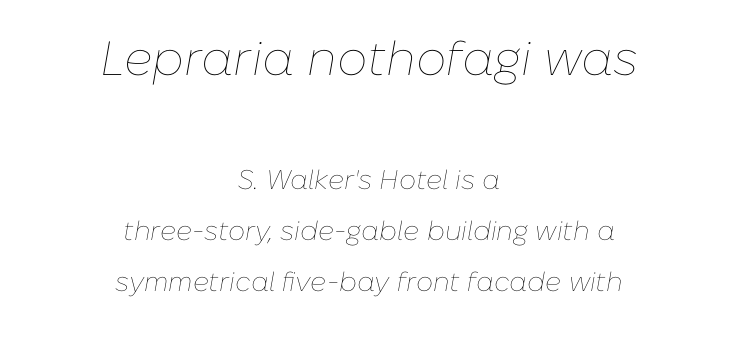
The image shows 48 px thin type, italic (leaning right); set centered, line spacing 1.89x, normal letter spacing, not underlined; the first (top) block is 1.78x larger; low stroke contrast and a medium x-height.
